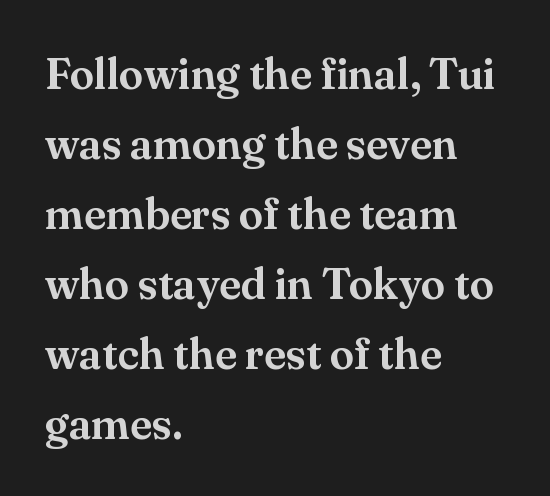
The image shows 44 px serif type, upright; set left-aligned, normal line spacing (1.59x), normal letter spacing, not underlined; medium stroke contrast and a small x-height.
